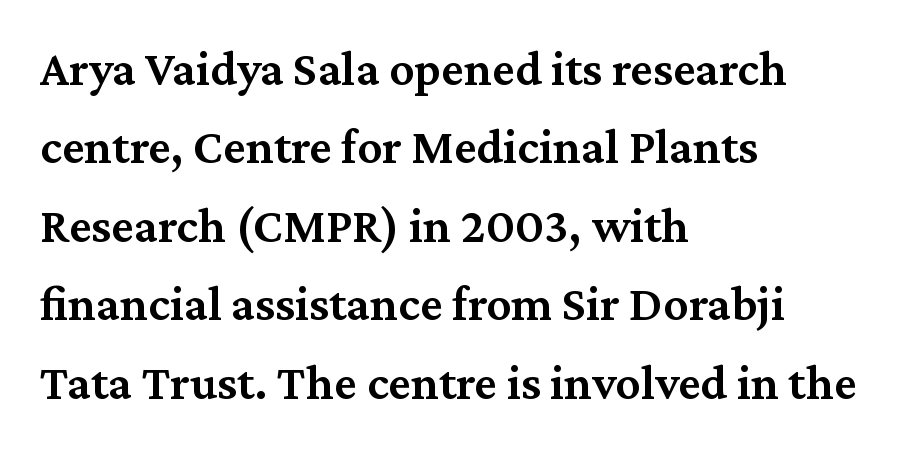
The letters sit at their default tracking, neither squeezed nor spread. The words here are not underlined. You can tell from the footed stems that serif type was used. Line beginnings align vertically; line endings do not. The vertical gap from one line to the next is medium. You can tell it's not italic because the verticals are truly vertical.
